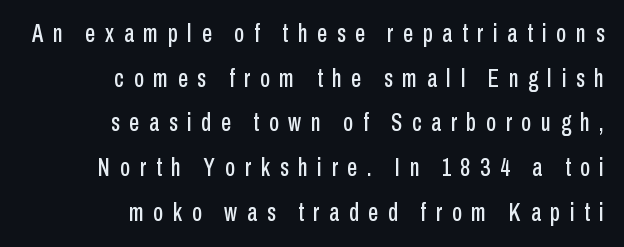
Lines of text with bare space underneath. The type is letterspaced generously, with wide tracking. These lines stack with their right ends in a neat column. The lettering holds an erect, upright posture throughout.
